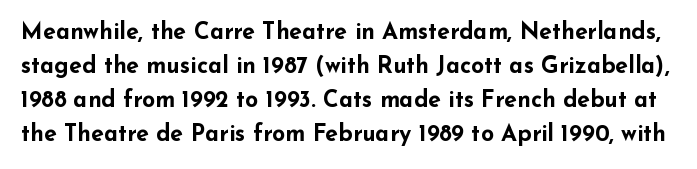
Q: Is the text bold? A: Yes.
Q: Is the text italic (slanted)? A: No, it is upright.
Q: Is the text underlined? A: No.
Q: Is the spacing between letters normal or unusually wide? A: Normal.
Q: Is the spacing between lines tight, normal or loose? A: Normal.
